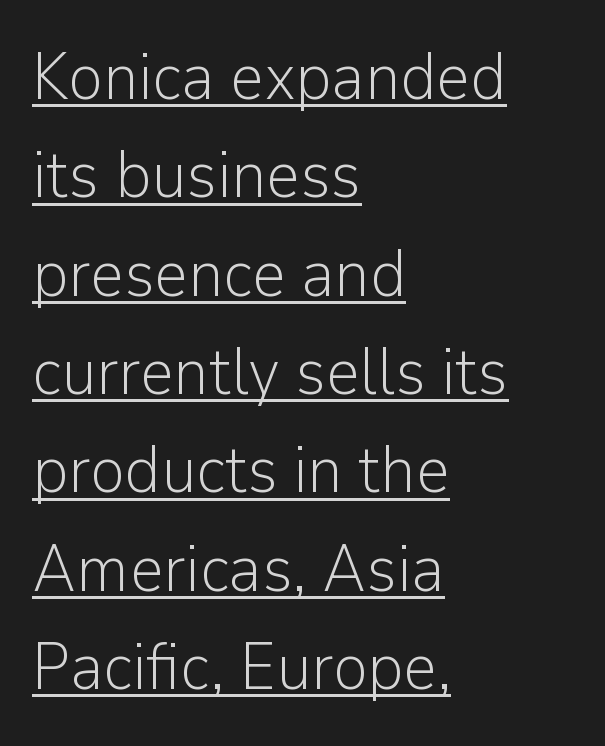
Q: Is the text bold? A: No.
Q: Is the text italic (slanted)? A: No, it is upright.
Q: Is the typeface a serif or a sans-serif typeface? A: Sans-serif.
Q: Is the text underlined? A: Yes.
Q: How is the paragraph aligned? A: Left-aligned.
Q: Is the spacing between letters normal or unusually wide? A: Normal.
Q: Is the spacing between lines tight, normal or loose? A: Normal.
Q: Width (condensed, normal, or wide)? A: Normal.
Q: Stroke contrast? A: Low.
Q: x-height? A: Medium.
Q: Monospaced? A: No.
